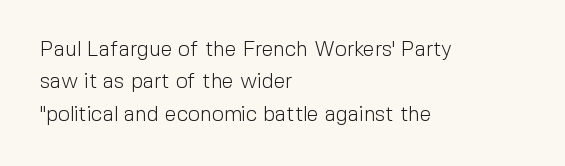
{"italic": "no", "bold": "no", "underline": "no", "align": "left", "line_spacing": "normal", "line_spacing_ratio": 1.54, "letter_spacing": "normal", "letter_spacing_em": 0.0, "glyph_px": 21}
